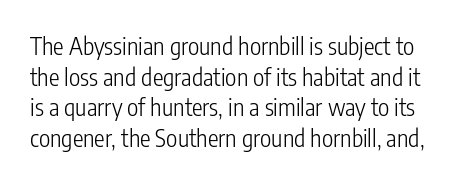
The image shows 24 px text type, upright; set normal line spacing (1.28x), normal letter spacing, not underlined.
